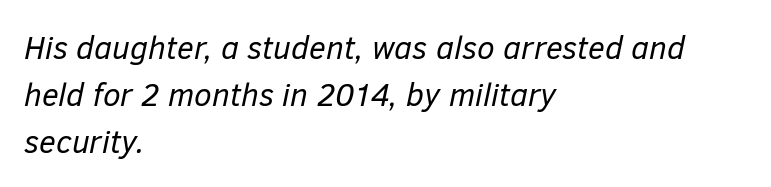
The string is rendered with underlining switched off. Quick note: interline space is typical. Compared with typical body copy, the letter spacing here is the same. These lines are set flush left with a ragged right edge.
